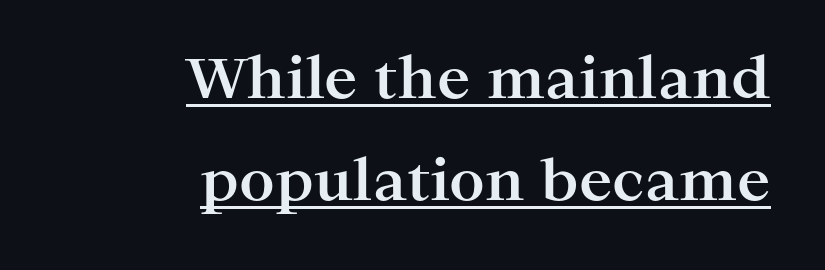
The image shows 56 px bold, wide serif type, upright; set right-aligned, line spacing 1.83x, normal letter spacing, underlined; high stroke contrast and a medium x-height.
